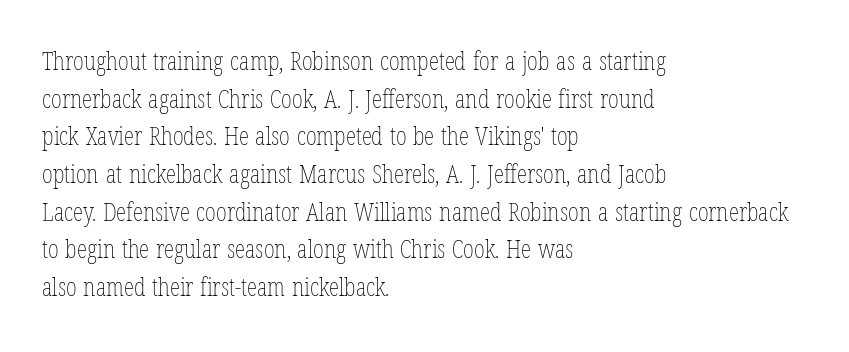
The image shows 26 px text type, upright; set left-aligned, normal line spacing (1.45x), normal letter spacing, not underlined.
